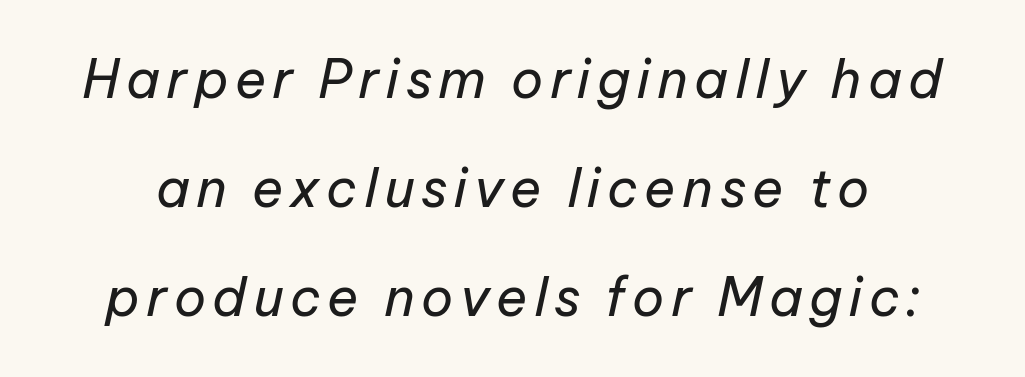
The image shows 53 px regular-weight type, italic (leaning right); set loose line spacing (2.06x), not underlined; low stroke contrast and a medium x-height.
